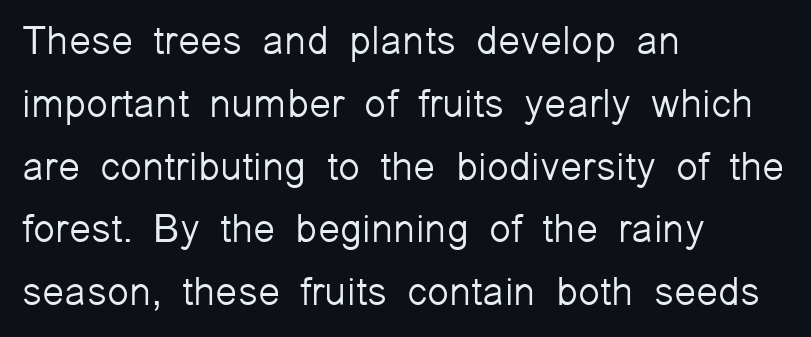
{"serif": "no", "italic": "no", "bold": "no", "weight": "light", "width": "normal", "stroke_contrast": "low", "x_height": "medium", "monospaced": "no", "underline": "no", "align": "left", "line_spacing": "normal", "line_spacing_ratio": 1.57, "letter_spacing": "normal", "letter_spacing_em": 0.0, "glyph_px": 40}
